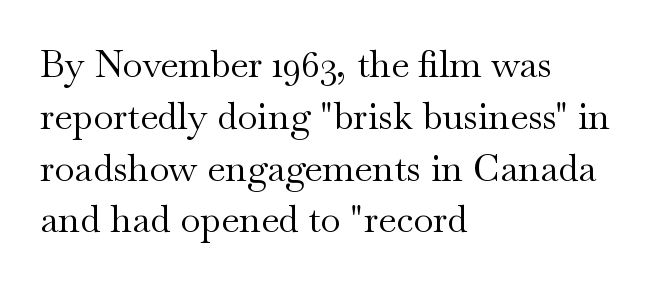
This sample has the flowing, uneven cadence of proportional lettering. Letters rest on an invisible, unmarked baseline. Here the glyphs are tracked normally, forming tight word shapes. Note: serifs present on the glyphs. A light-to-regular cut is what we see here. Upright lettering throughout.
